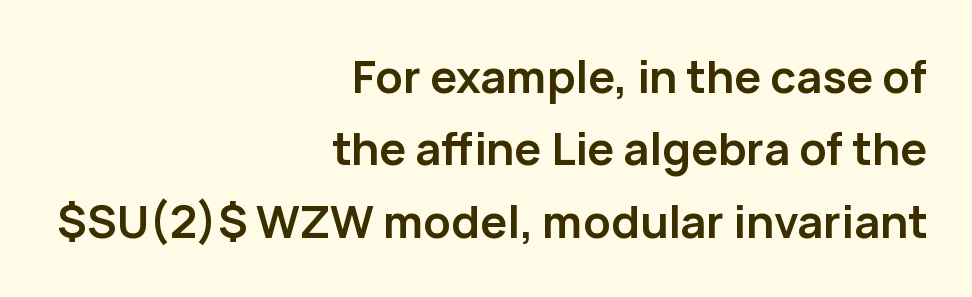
{"serif": "no", "italic": "no", "bold": "yes", "weight": "semibold", "width": "normal", "stroke_contrast": "low", "x_height": "medium", "monospaced": "no", "underline": "no", "align": "right", "line_spacing": "normal", "line_spacing_ratio": 1.61, "letter_spacing": "normal", "letter_spacing_em": 0.0, "glyph_px": 45}
